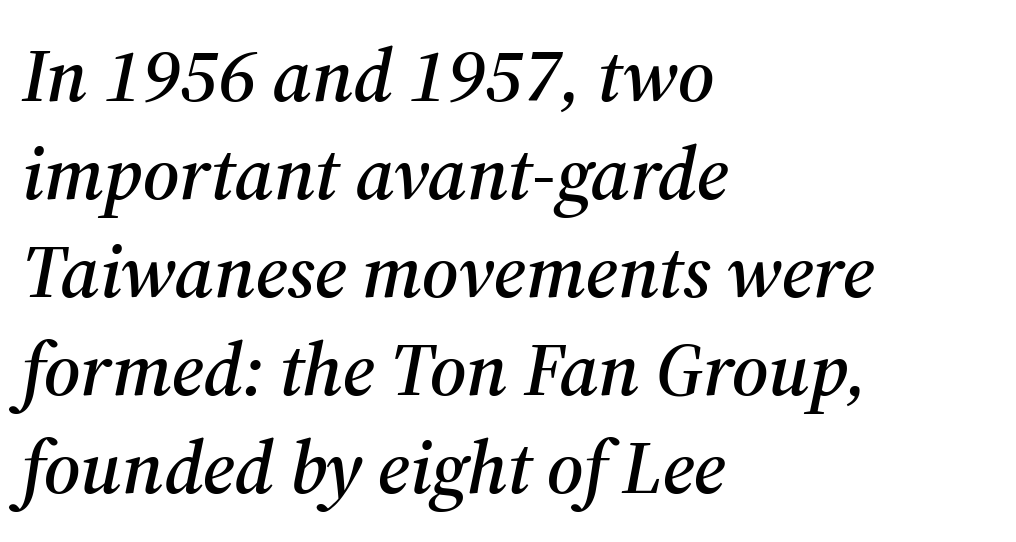
Q: Is the text italic (slanted)? A: Yes, it leans right by about 12 degrees.
Q: Is the typeface a serif or a sans-serif typeface? A: Serif.
Q: Is the text underlined? A: No.
Q: How is the paragraph aligned? A: Left-aligned.
Q: Is the spacing between letters normal or unusually wide? A: Normal.
Q: Is the spacing between lines tight, normal or loose? A: Normal.
Q: Width (condensed, normal, or wide)? A: Normal.
Q: Stroke contrast? A: Medium.
Q: x-height? A: Medium.
Q: Monospaced? A: No.
